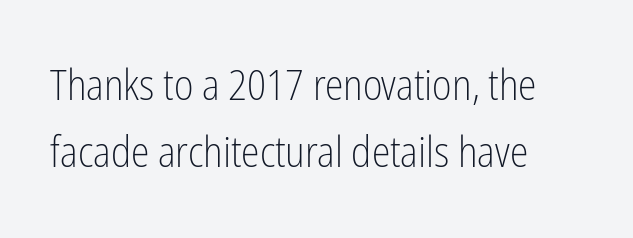
{"serif": "no", "italic": "no", "bold": "no", "weight": "light", "width": "condensed", "stroke_contrast": "low", "x_height": "medium", "monospaced": "no", "underline": "no", "align": "left", "line_spacing": "normal", "line_spacing_ratio": 1.6, "letter_spacing": "normal", "letter_spacing_em": 0.0, "glyph_px": 42}
